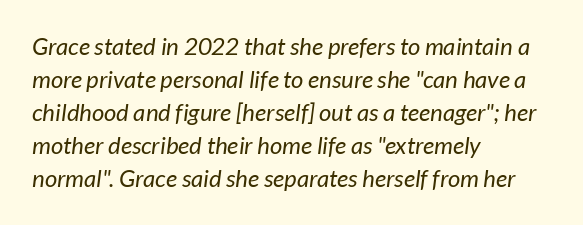
The image shows 24 px text type; set left-aligned, normal line spacing (1.38x), normal letter spacing, not underlined.
